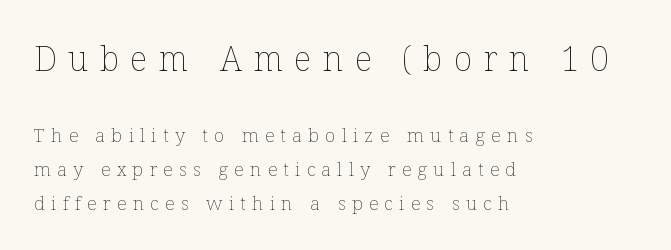
The image shows 34 px thin type, upright; set left-aligned, line spacing 1.77x, unusually wide letter spacing (+0.33 em), not underlined; the first (top) block is 1.79x larger; low stroke contrast and a medium x-height.
